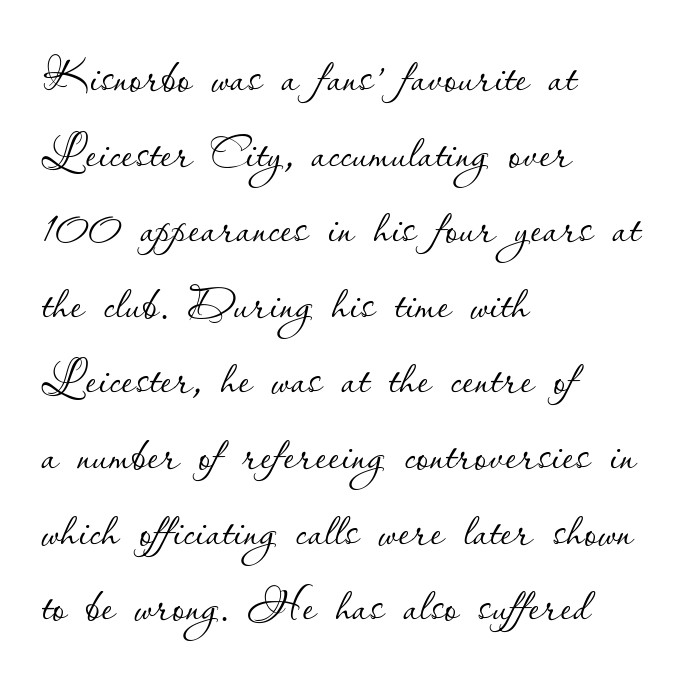
The image shows 63 px thin type; set left-aligned, line spacing 1.2x, normal letter spacing, not underlined; low stroke contrast and a small x-height.
